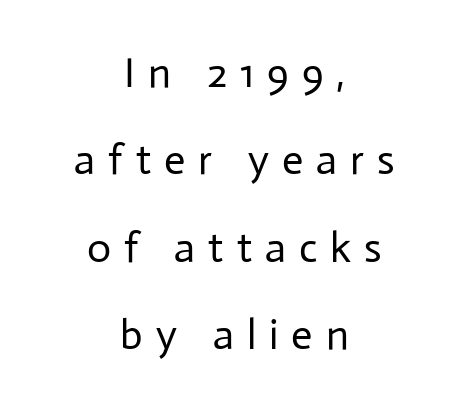
Q: Is the text bold? A: No.
Q: Is the text italic (slanted)? A: No, it is upright.
Q: Is the typeface a serif or a sans-serif typeface? A: Sans-serif.
Q: Is the text underlined? A: No.
Q: How is the paragraph aligned? A: Centered.
Q: Is the spacing between letters normal or unusually wide? A: Unusually wide.
Q: Is the spacing between lines tight, normal or loose? A: Loose.
Q: Width (condensed, normal, or wide)? A: Normal.
Q: Stroke contrast? A: Low.
Q: x-height? A: Medium.
Q: Monospaced? A: No.
